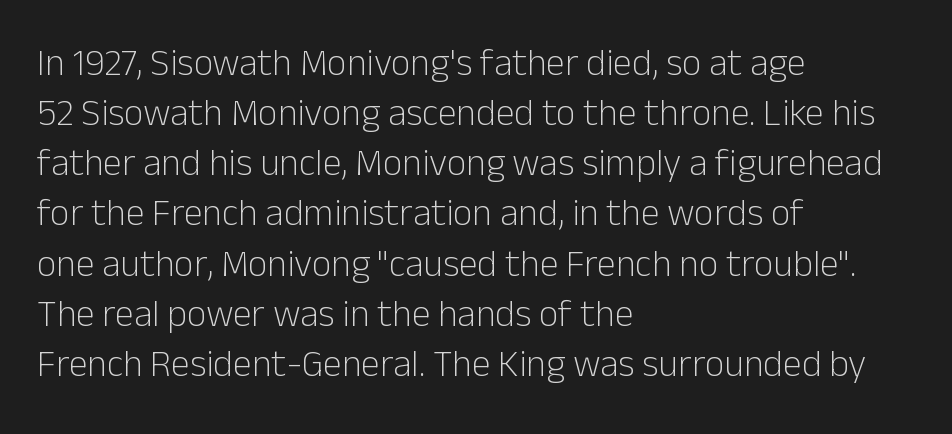
The image shows 38 px light sans-serif type, upright; set left-aligned, normal line spacing (1.32x), normal letter spacing, not underlined; low stroke contrast and a medium x-height.
